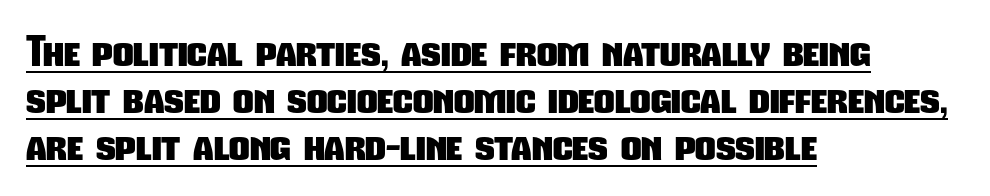
Notice how the passage keeps a crisp vertical edge on the left only. Check where the strokes stop: nothing finishes them off — pure sans. You'd pick this weight for a headline — it's a proper bold. The specimen includes a rule beneath the text block's lines. In terms of letterspacing, this is plain default setting. Varying glyph widths throughout — classic text-font behaviour.
